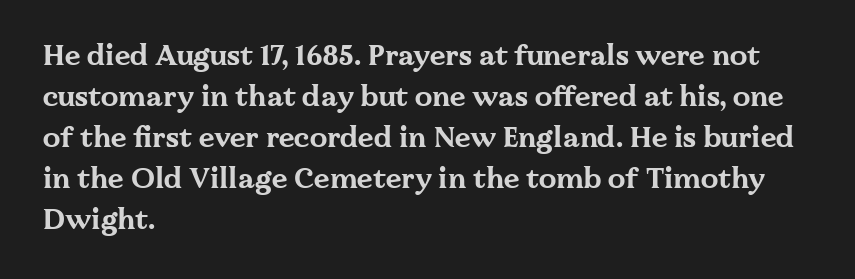
The image shows 28 px bold, wide serif type, upright; set left-aligned, normal line spacing (1.46x), normal letter spacing, not underlined; medium stroke contrast and a medium x-height.
